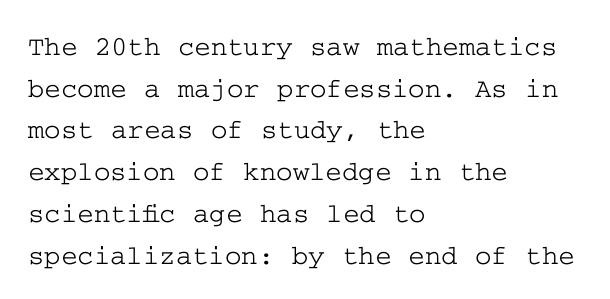
The image shows 28 px wide serif type, upright; set left-aligned, normal line spacing (1.49x), normal letter spacing, not underlined; low stroke contrast and a medium x-height.
